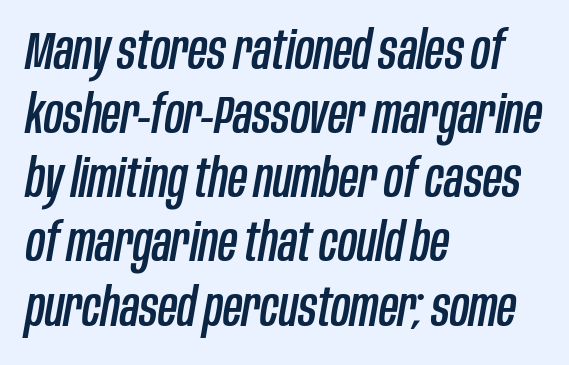
{"italic": "yes", "lean": "right", "slant_degrees": 10, "width": "condensed", "stroke_contrast": "low", "x_height": "large", "monospaced": "no", "underline": "no", "align": "left", "line_spacing_ratio": 1.21, "letter_spacing": "normal", "letter_spacing_em": 0.0, "glyph_px": 53}
